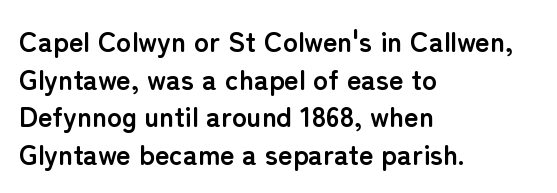
Q: Is the text bold? A: Yes.
Q: Is the text italic (slanted)? A: No, it is upright.
Q: Is the typeface a serif or a sans-serif typeface? A: Sans-serif.
Q: Is the text underlined? A: No.
Q: How is the paragraph aligned? A: Left-aligned.
Q: Is the spacing between letters normal or unusually wide? A: Normal.
Q: Is the spacing between lines tight, normal or loose? A: Normal.
Q: Width (condensed, normal, or wide)? A: Normal.
Q: Stroke contrast? A: Low.
Q: x-height? A: Medium.
Q: Monospaced? A: No.
